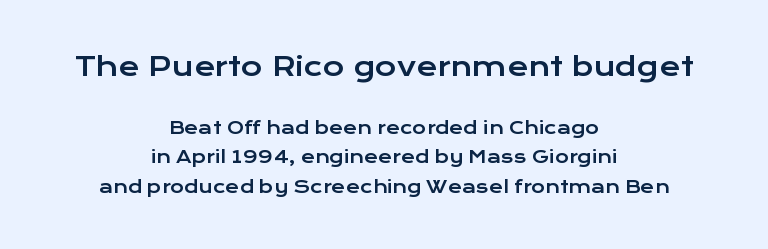
Compared with typical body copy, the letter spacing here is the same. Whoever set this made the first block the dominant, larger element. The baseline area is clear. Posture: upright roman. The lines are quadded center.
